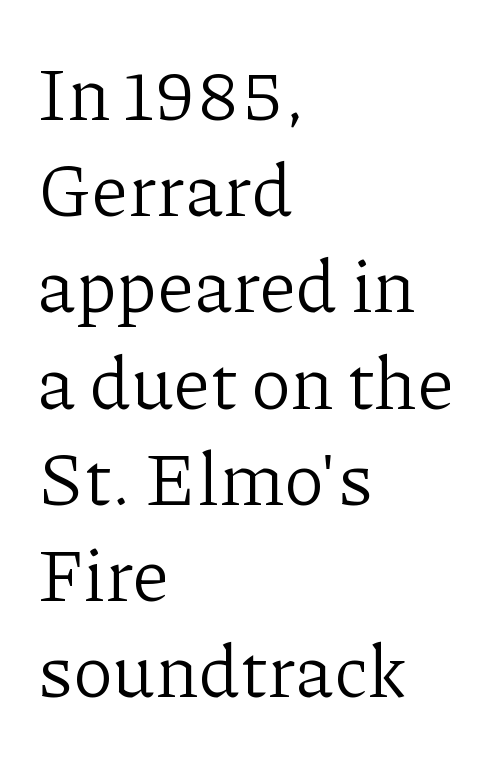
Q: Is the text bold? A: No.
Q: Is the text italic (slanted)? A: No, it is upright.
Q: Is the typeface a serif or a sans-serif typeface? A: Serif.
Q: Is the text underlined? A: No.
Q: How is the paragraph aligned? A: Left-aligned.
Q: Is the spacing between letters normal or unusually wide? A: Normal.
Q: Is the spacing between lines tight, normal or loose? A: Normal.
Q: Width (condensed, normal, or wide)? A: Normal.
Q: Stroke contrast? A: Low.
Q: x-height? A: Medium.
Q: Monospaced? A: No.
